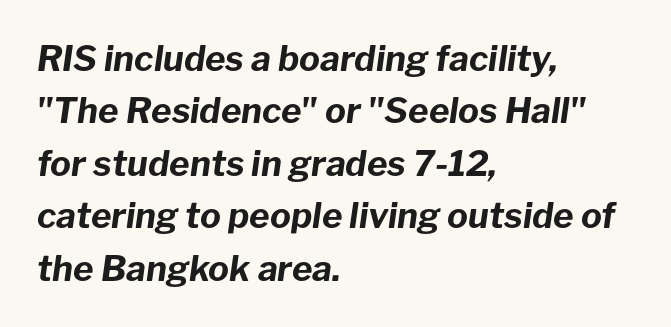
Every row of glyphs begins at an identical x-position on the left. Glance below the letters and you will spot only blank space. Set as a true bold cut, around the 700 mark. Characters follow at the spacing the type designer built in. A typesetter would call this proportional, since set widths differ per character. These lines were composed using italics.
